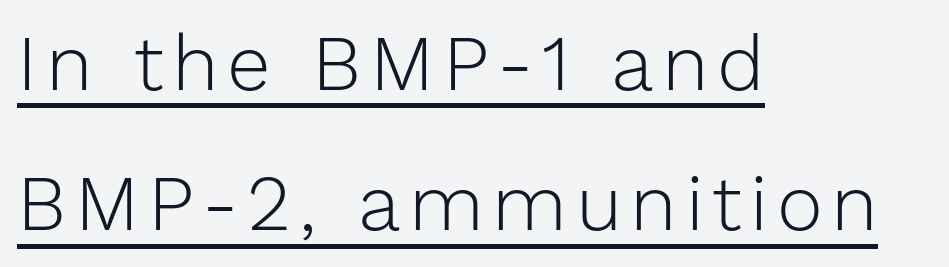
{"serif": "no", "italic": "no", "bold": "no", "weight": "light", "width": "normal", "stroke_contrast": "low", "x_height": "medium", "monospaced": "no", "underline": "yes", "align": "left", "line_spacing_ratio": 1.8, "glyph_px": 78}
